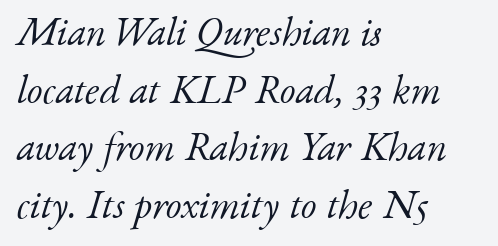
Q: Is the text bold? A: No.
Q: Is the text italic (slanted)? A: Yes, it leans right by about 17 degrees.
Q: Is the typeface a serif or a sans-serif typeface? A: Serif.
Q: Is the text underlined? A: No.
Q: How is the paragraph aligned? A: Left-aligned.
Q: Is the spacing between letters normal or unusually wide? A: Normal.
Q: Is the spacing between lines tight, normal or loose? A: Normal.
Q: Width (condensed, normal, or wide)? A: Normal.
Q: Stroke contrast? A: Low.
Q: x-height? A: Small.
Q: Monospaced? A: No.
